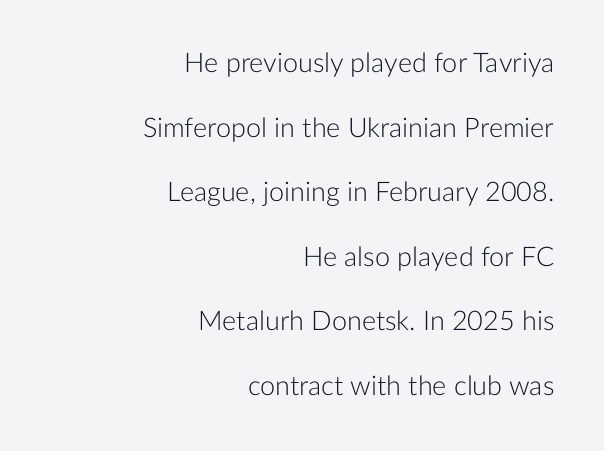
Line spacing here is loose. The specimen omits any rule beneath the text block's lines. This reads as an unemphasized weight, regular at the heaviest. Is the letter spacing exaggerated? No — it looks like the ordinary default.
